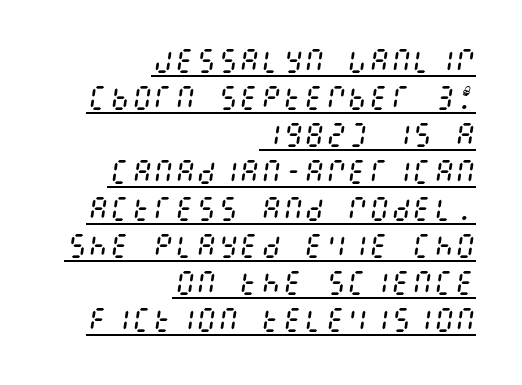
The image shows 27 px text type, italic (leaning right); set right-aligned, normal line spacing (1.37x), normal letter spacing, underlined.
